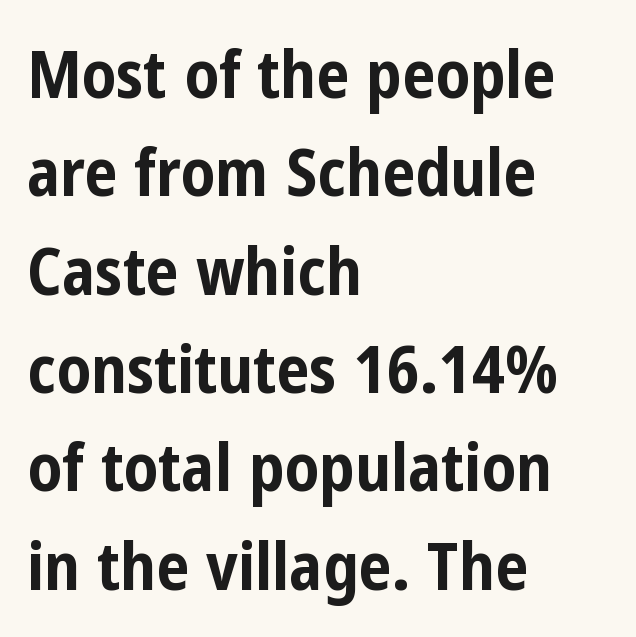
The rendering uses natural spacing where letterforms have individual widths. If you measured baseline to baseline, you'd find a middling distance. Summary of weight: heavy, a full bold. Bare-footed words on every line. Does the lettering tilt? It doesn't — this is upright.
